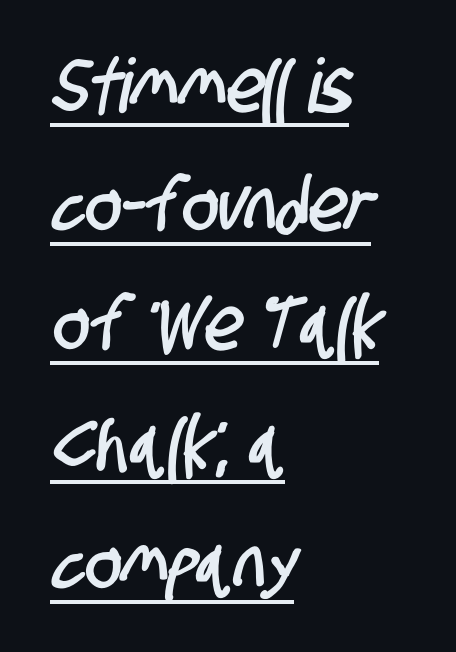
The image shows 75 px condensed sans-serif type; set left-aligned, normal line spacing (1.59x), normal letter spacing, underlined; low stroke contrast and a large x-height.
